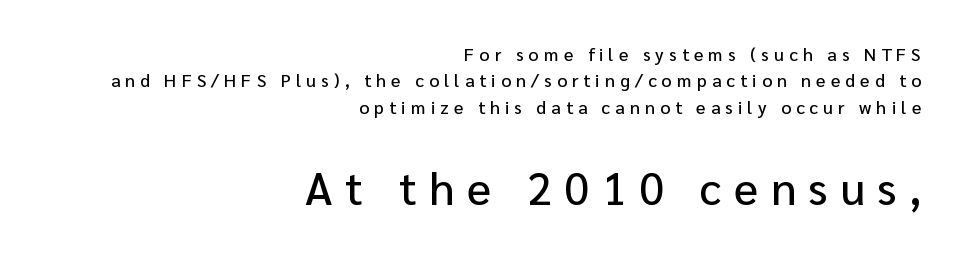
Q: Is the text italic (slanted)? A: No, it is upright.
Q: Is the typeface a serif or a sans-serif typeface? A: Sans-serif.
Q: Is the text underlined? A: No.
Q: How is the paragraph aligned? A: Right-aligned.
Q: Is the spacing between letters normal or unusually wide? A: Unusually wide.
Q: Is the spacing between lines tight, normal or loose? A: Normal.
Q: Which block of text is set in a larger size, the first (top) or the second (bottom)? A: The second (bottom) one.
Q: Width (condensed, normal, or wide)? A: Normal.
Q: Stroke contrast? A: Low.
Q: x-height? A: Medium.
Q: Monospaced? A: No.
